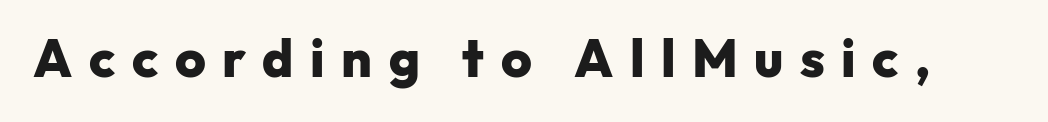
Q: Is the text bold? A: Yes.
Q: Is the text italic (slanted)? A: No, it is upright.
Q: Is the typeface a serif or a sans-serif typeface? A: Sans-serif.
Q: Is the text underlined? A: No.
Q: Is the spacing between letters normal or unusually wide? A: Unusually wide.
Q: Width (condensed, normal, or wide)? A: Normal.
Q: Stroke contrast? A: Low.
Q: x-height? A: Medium.
Q: Monospaced? A: No.
